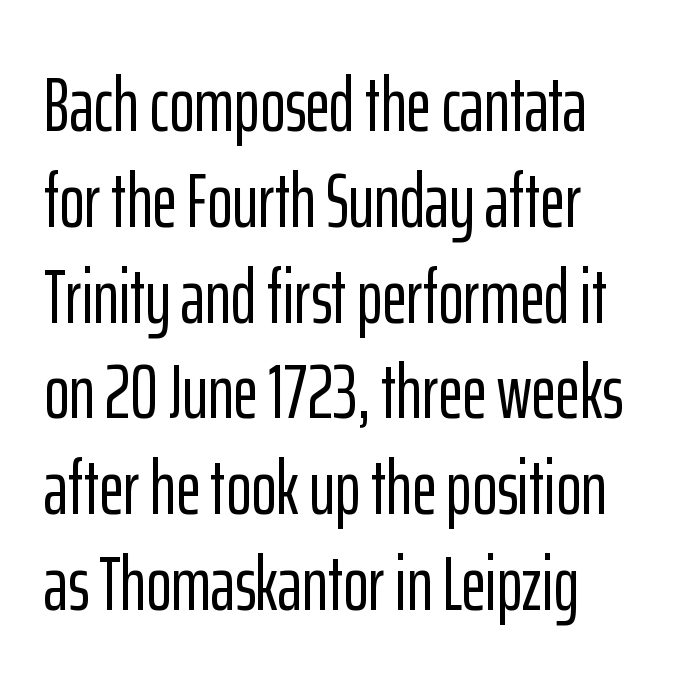
The axis of the letterforms is exactly vertical. The horizontal fit of the characters is conventional and even. What's the leading like? Ordinary, nothing unusual. A bare baseline throughout the passage.
